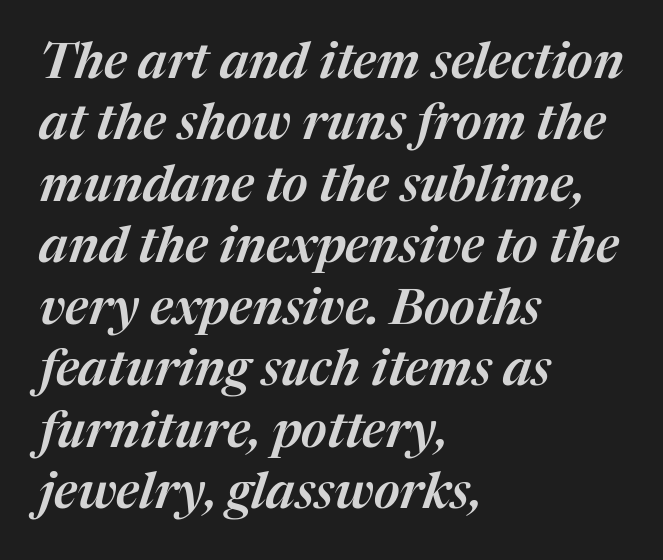
The image shows 50 px text type, italic (leaning right); set left-aligned, line spacing 1.23x, normal letter spacing, not underlined; medium stroke contrast and a medium x-height.
